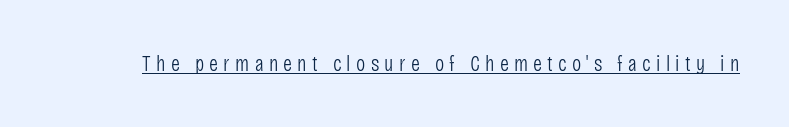
Honestly, the letter spacing is so wide it's the main thing you notice. Bold? No — there's no thickening of the strokes. Quick note: not italic, upright. This is underlined copy, the kind a proofreader might mark for attention.
